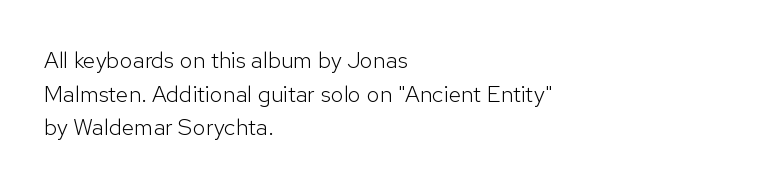
What stands out about the letter spacing? Nothing — it is the standard amount. Type without underlining. You can tell it's not italic because the verticals are truly vertical. Is there much room between lines? A standard amount, neither cramped nor airy.
